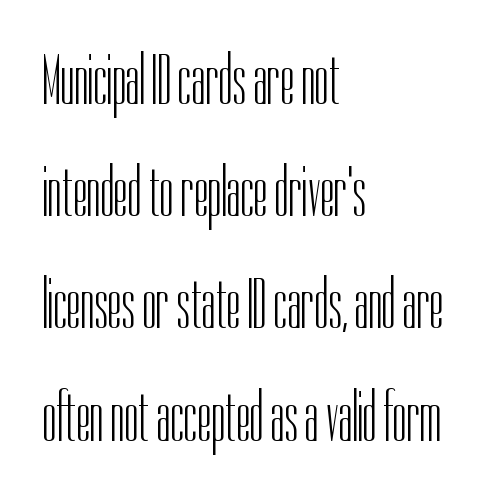
{"serif": "no", "italic": "no", "bold": "no", "weight": "light", "width": "condensed", "stroke_contrast": "low", "x_height": "medium", "monospaced": "no", "underline": "no", "align": "left", "line_spacing": "normal", "line_spacing_ratio": 1.58, "letter_spacing": "normal", "letter_spacing_em": 0.0, "glyph_px": 71}
